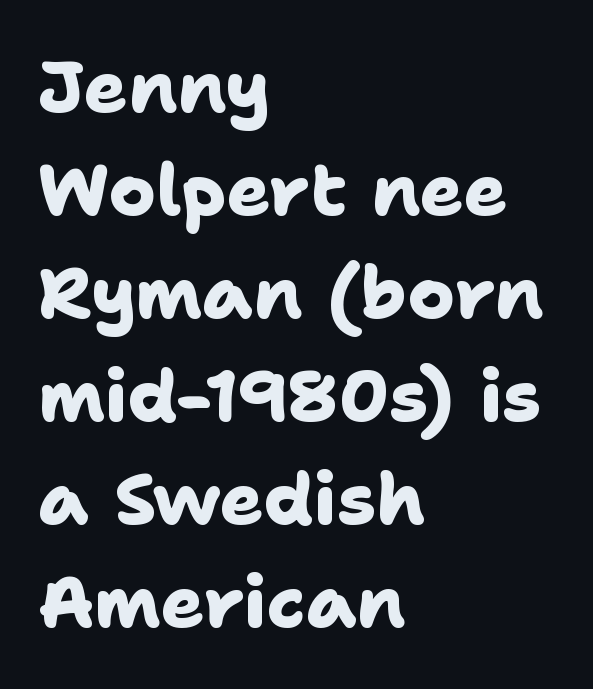
Q: Is the text bold? A: Yes.
Q: Is the typeface a serif or a sans-serif typeface? A: Sans-serif.
Q: Is the text underlined? A: No.
Q: How is the paragraph aligned? A: Left-aligned.
Q: Is the spacing between letters normal or unusually wide? A: Normal.
Q: Is the spacing between lines tight, normal or loose? A: Normal.
Q: Width (condensed, normal, or wide)? A: Normal.
Q: Stroke contrast? A: Low.
Q: x-height? A: Medium.
Q: Monospaced? A: No.
